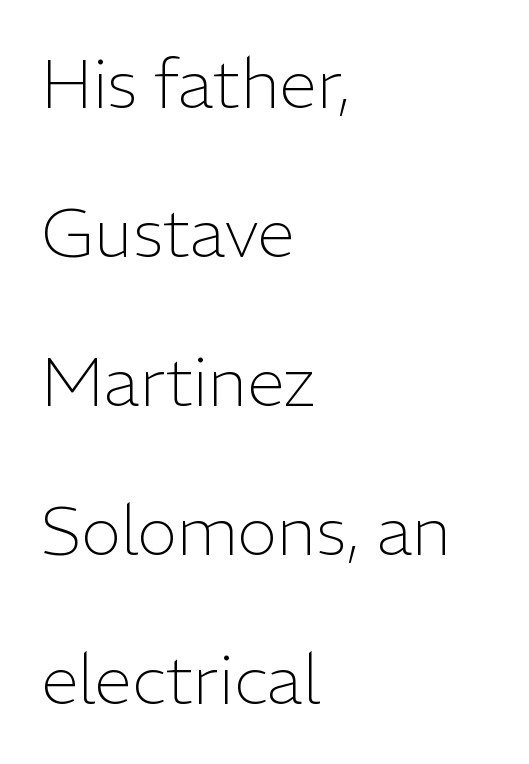
The image shows 68 px light sans-serif type, upright; set left-aligned, loose line spacing (2.19x), normal letter spacing, not underlined; low stroke contrast and a medium x-height.
